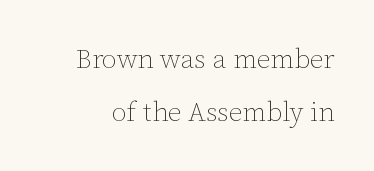
What stands out about the letter spacing? Nothing — it is the standard amount. You can tell it's not italic because the verticals are truly vertical. The leading is generous, giving the passage an open texture. The cut favours lightness, reaching ordinary text weight at its darkest. Descender tails drop into unmarked territory.
